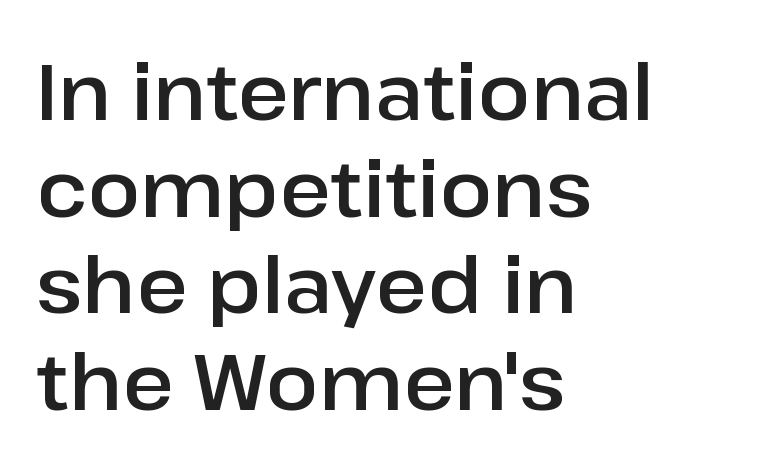
Q: Is the text italic (slanted)? A: No, it is upright.
Q: Is the typeface a serif or a sans-serif typeface? A: Sans-serif.
Q: Is the text underlined? A: No.
Q: How is the paragraph aligned? A: Left-aligned.
Q: Is the spacing between letters normal or unusually wide? A: Normal.
Q: Width (condensed, normal, or wide)? A: Normal.
Q: Stroke contrast? A: Low.
Q: x-height? A: Medium.
Q: Monospaced? A: No.
